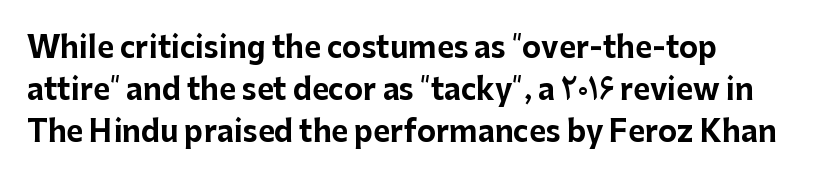
The string is rendered with underlining switched off. Strokes here are thick enough to call this a true bold. Each letter keeps its own natural width here, so spacing adapts to shape. One glance says typical: line gaps are just what's usual.
